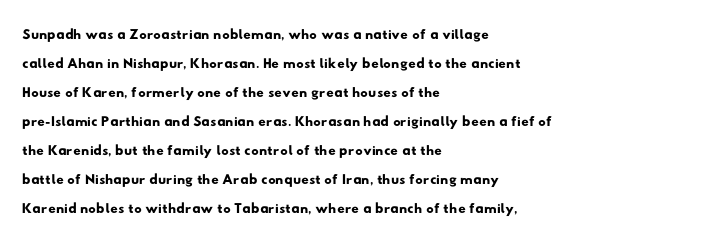
Successive baselines arrive at the customary interval. The gap between lines stays unmarked. The setting favours the left margin, as ordinary paragraphs usually do. This rendering leaves character spacing at its baseline value.
